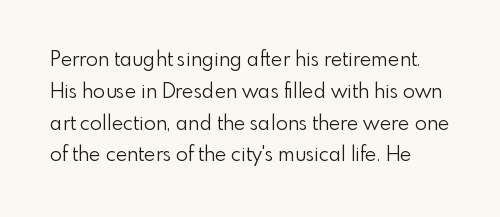
The image shows 20 px text type, upright; set normal line spacing (1.59x), normal letter spacing, not underlined.
